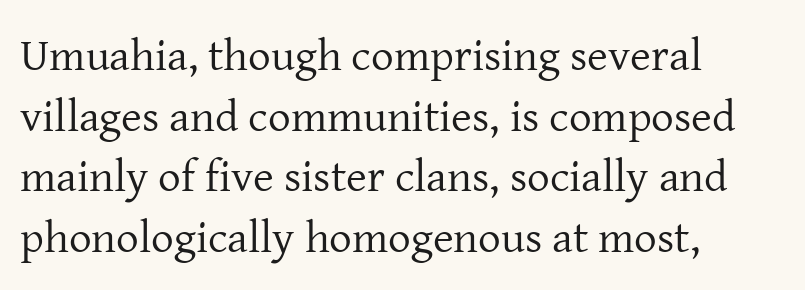
{"serif": "yes", "italic": "no", "bold": "no", "weight": "regular", "width": "normal", "stroke_contrast": "low", "x_height": "medium", "monospaced": "no", "underline": "no", "align": "left", "line_spacing": "normal", "line_spacing_ratio": 1.35, "letter_spacing": "normal", "letter_spacing_em": 0.0, "glyph_px": 45}
